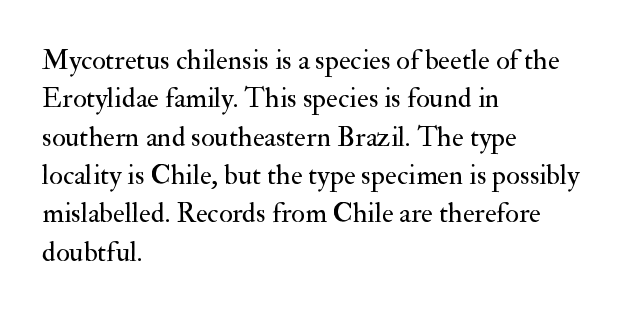
Q: Is the text bold? A: No.
Q: Is the text italic (slanted)? A: No, it is upright.
Q: Is the typeface a serif or a sans-serif typeface? A: Serif.
Q: Is the text underlined? A: No.
Q: How is the paragraph aligned? A: Left-aligned.
Q: Is the spacing between letters normal or unusually wide? A: Normal.
Q: Is the spacing between lines tight, normal or loose? A: Normal.
Q: Width (condensed, normal, or wide)? A: Normal.
Q: Stroke contrast? A: Medium.
Q: x-height? A: Small.
Q: Monospaced? A: No.
